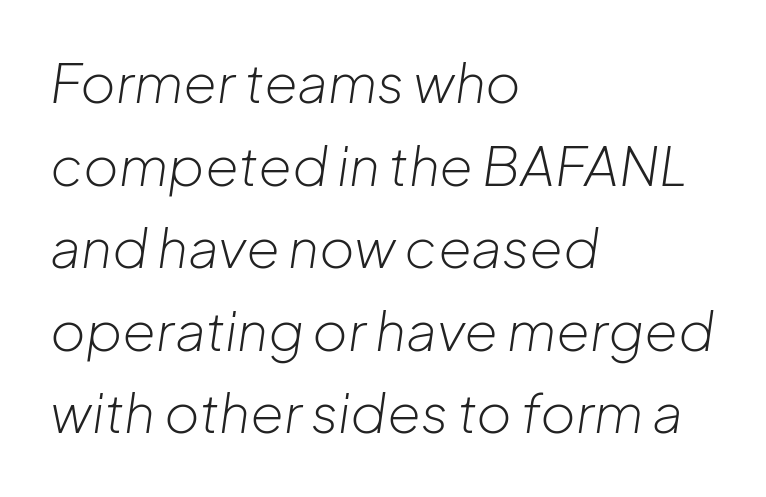
Think standard paragraph weight, or any step lighter than that. Note the varied advance widths — an 'i' is clearly narrower than an 'm'. Honestly, the letter spacing is just normal — you wouldn't notice it. A classic flush-left, rag-right setting is used for this passage. There's an unmistakable incline to the writing here. Summary of vertical rhythm: regular, with standard interline spacing.
